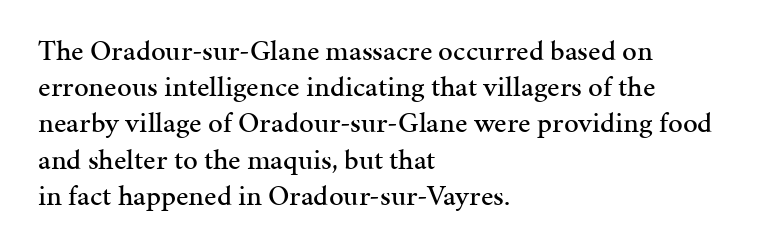
{"serif": "yes", "italic": "no", "width": "normal", "stroke_contrast": "medium", "x_height": "medium", "monospaced": "no", "underline": "no", "align": "left", "line_spacing": "normal", "line_spacing_ratio": 1.25, "letter_spacing": "normal", "letter_spacing_em": 0.0, "glyph_px": 29}
